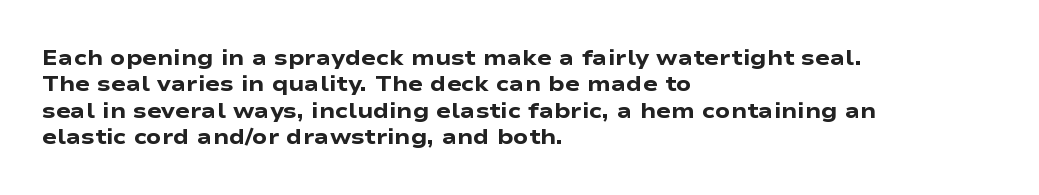
Stroke thickness is high; the sample reads as a true bold. Underline: absent. The horizontal fit of the characters is conventional and even. Do the letters lean? They stand straight. Horizontal alignment here is leftward, the default for most running prose.
